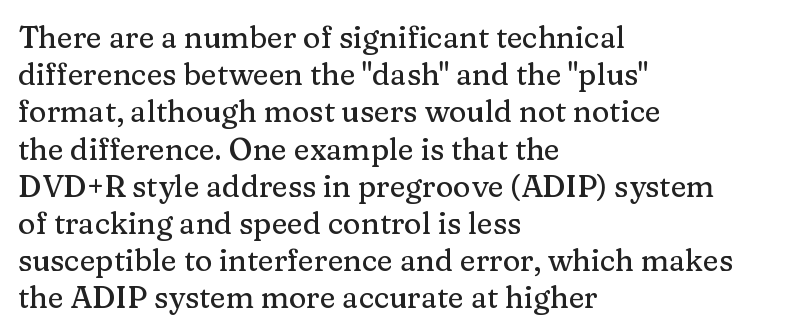
Q: Is the text italic (slanted)? A: No, it is upright.
Q: Is the typeface a serif or a sans-serif typeface? A: Serif.
Q: Is the text underlined? A: No.
Q: How is the paragraph aligned? A: Left-aligned.
Q: Is the spacing between letters normal or unusually wide? A: Normal.
Q: Width (condensed, normal, or wide)? A: Normal.
Q: Stroke contrast? A: Medium.
Q: x-height? A: Medium.
Q: Monospaced? A: No.
